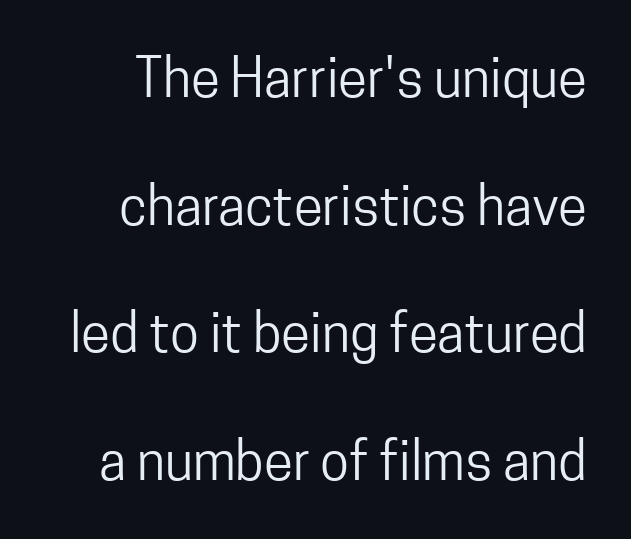
Q: Is the text bold? A: No.
Q: Is the text italic (slanted)? A: No, it is upright.
Q: Is the typeface a serif or a sans-serif typeface? A: Sans-serif.
Q: Is the text underlined? A: No.
Q: Is the spacing between letters normal or unusually wide? A: Normal.
Q: Is the spacing between lines tight, normal or loose? A: Loose.
Q: Width (condensed, normal, or wide)? A: Condensed.
Q: Stroke contrast? A: Low.
Q: x-height? A: Medium.
Q: Monospaced? A: No.
